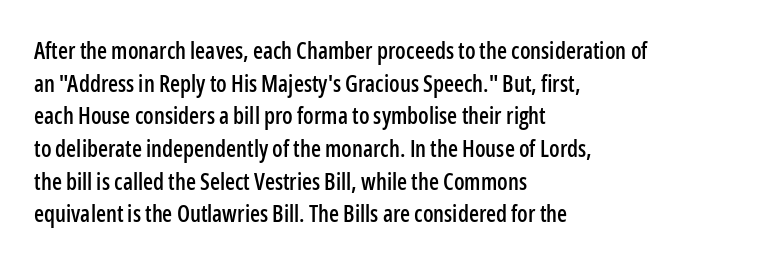
The image shows 23 px text type, upright; set left-aligned, normal line spacing (1.42x), normal letter spacing, not underlined.
